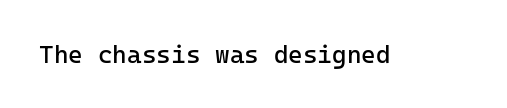
Q: Is the text bold? A: No.
Q: Is the text italic (slanted)? A: No, it is upright.
Q: Is the text underlined? A: No.
Q: Is the spacing between letters normal or unusually wide? A: Normal.
